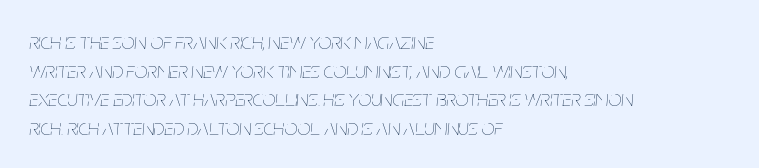
Quick note: italic. Stroke mass is kept to a normal reading level or below. The baseline area is clear. The gaps between neighbouring characters are ordinary and unremarkable. The text block is weighted toward the left margin, trailing off unevenly rightward.
